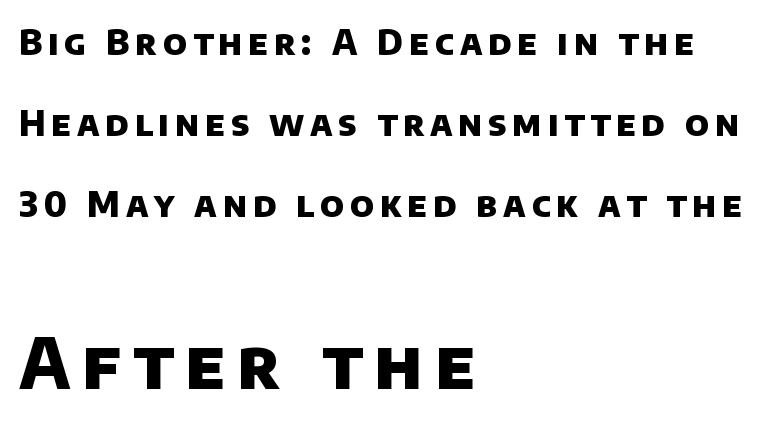
Q: Is the text bold? A: Yes.
Q: Is the typeface a serif or a sans-serif typeface? A: Sans-serif.
Q: Is the text underlined? A: No.
Q: How is the paragraph aligned? A: Left-aligned.
Q: Is the spacing between lines tight, normal or loose? A: Loose.
Q: Which block of text is set in a larger size, the first (top) or the second (bottom)? A: The second (bottom) one.
Q: Width (condensed, normal, or wide)? A: Normal.
Q: Stroke contrast? A: Low.
Q: x-height? A: Large.
Q: Monospaced? A: No.
